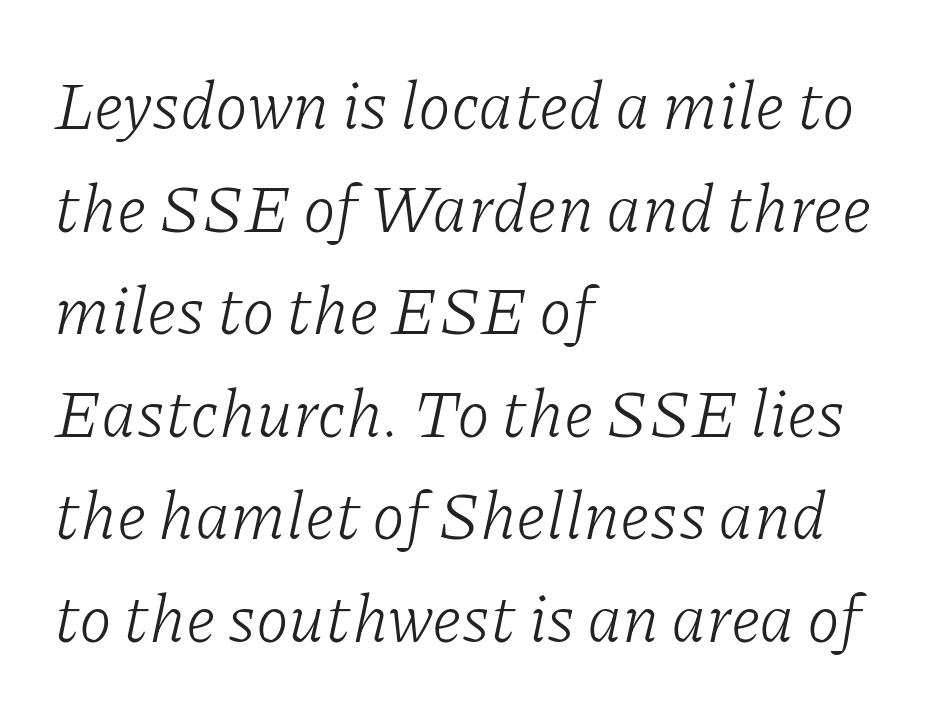
Q: Is the text bold? A: No.
Q: Is the text italic (slanted)? A: Yes, it leans right by about 11 degrees.
Q: Is the typeface a serif or a sans-serif typeface? A: Serif.
Q: Is the text underlined? A: No.
Q: How is the paragraph aligned? A: Left-aligned.
Q: Is the spacing between letters normal or unusually wide? A: Normal.
Q: Is the spacing between lines tight, normal or loose? A: Normal.
Q: Width (condensed, normal, or wide)? A: Normal.
Q: Stroke contrast? A: Low.
Q: x-height? A: Medium.
Q: Monospaced? A: No.
